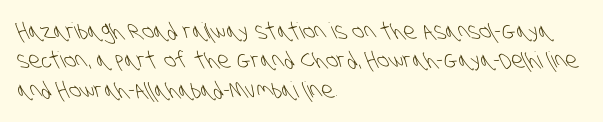
The image shows 22 px text type; set left-aligned, normal line spacing (1.34x), normal letter spacing, not underlined.
